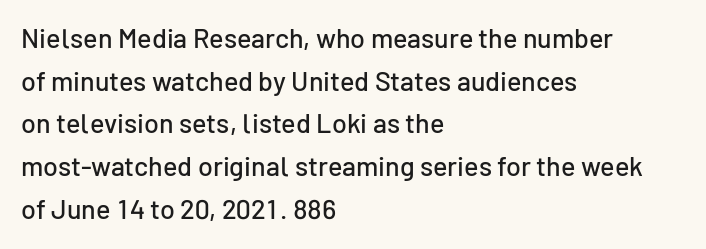
{"italic": "no", "underline": "no", "align": "left", "line_spacing": "normal", "line_spacing_ratio": 1.58, "letter_spacing": "normal", "letter_spacing_em": 0.0, "glyph_px": 27}
